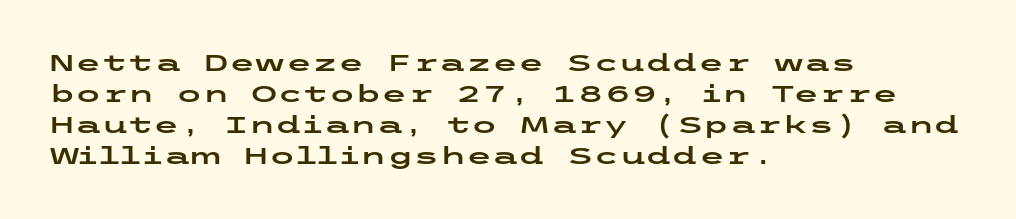
Q: Is the text italic (slanted)? A: No, it is upright.
Q: Is the text underlined? A: No.
Q: How is the paragraph aligned? A: Left-aligned.
Q: Is the spacing between letters normal or unusually wide? A: Normal.
Q: Is the spacing between lines tight, normal or loose? A: Normal.
